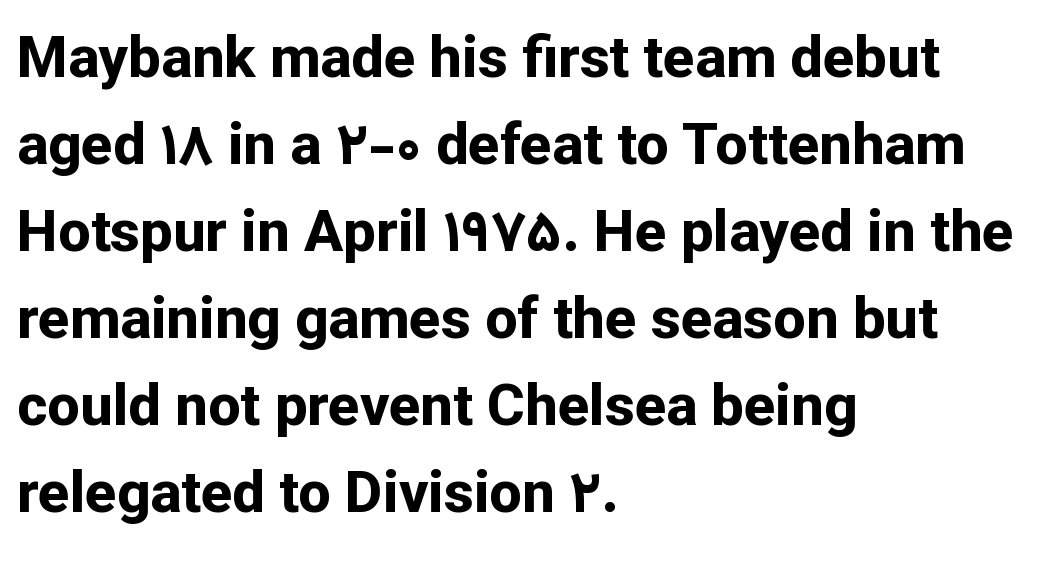
The image shows 58 px bold sans-serif type, upright; set left-aligned, normal line spacing (1.5x), normal letter spacing, not underlined; low stroke contrast and a medium x-height.
